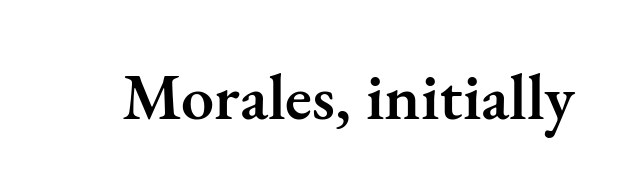
{"serif": "yes", "italic": "no", "bold": "semi", "weight": "semibold", "width": "normal", "stroke_contrast": "medium", "x_height": "small", "monospaced": "no", "underline": "no", "letter_spacing": "normal", "letter_spacing_em": 0.0, "glyph_px": 66}
